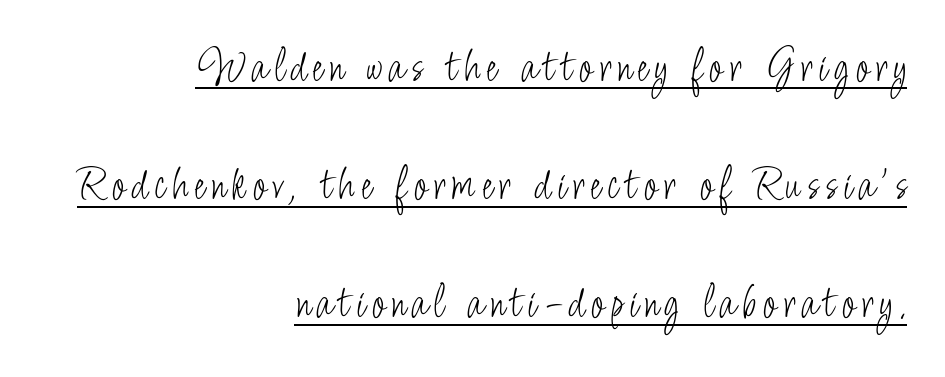
{"serif": "no", "bold": "no", "weight": "light", "width": "condensed", "stroke_contrast": "low", "x_height": "small", "monospaced": "no", "underline": "yes", "align": "right", "line_spacing": "loose", "line_spacing_ratio": 2.41, "glyph_px": 49}
